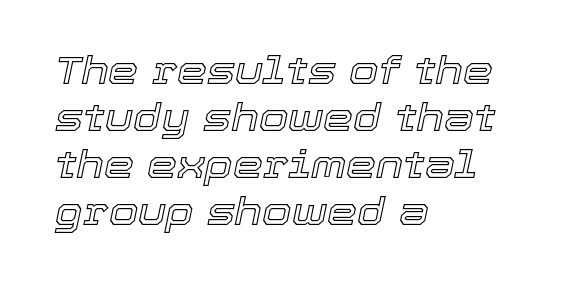
These lines are rendered in a variable-pitch font. The glyphs are unaccompanied by any horizontal stroke below them. The rendering keeps characters at their native spacing. The passage is arranged the way most books set body copy — flush left. Italic: yes, the glyphs are oblique.
